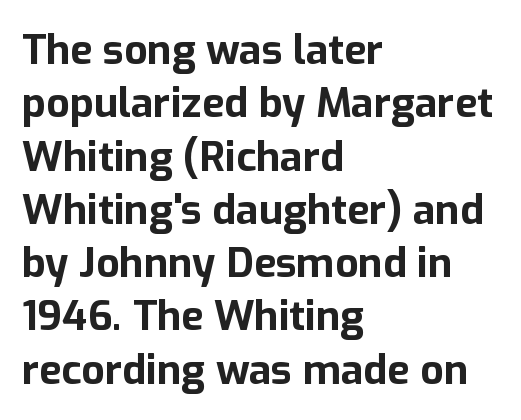
There is no visible air inserted between adjacent glyphs. Clear beneath every line of the passage. Font category for this specimen: sans-serif. This is roman type, the default non-slanted kind. Each glyph is drawn with heavy, bold strokes. Horizontal alignment here is leftward, the default for most running prose.
